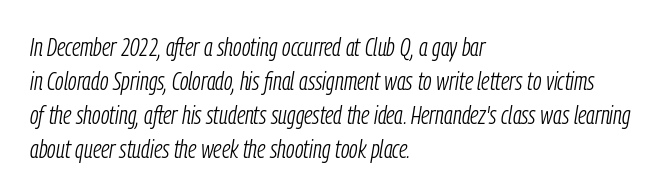
{"italic": "yes", "lean": "right", "slant_degrees": 9, "bold": "no", "underline": "no", "align": "left", "line_spacing": "normal", "line_spacing_ratio": 1.31, "letter_spacing": "normal", "letter_spacing_em": 0.0, "glyph_px": 26}
